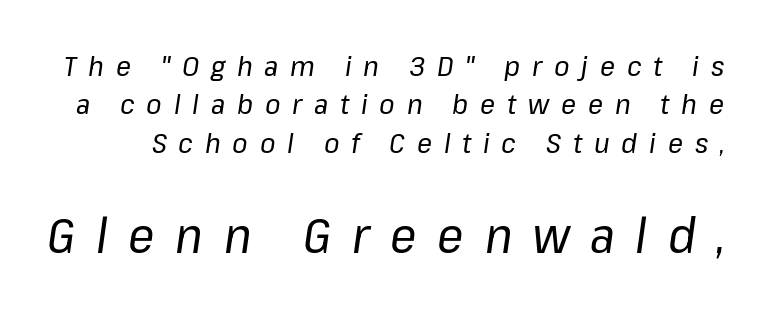
The image shows 49 px regular-weight type, italic (leaning right); set normal line spacing (1.37x), unusually wide letter spacing (+0.42 em), not underlined; the second (bottom) block is 1.75x larger; low stroke contrast and a medium x-height.
